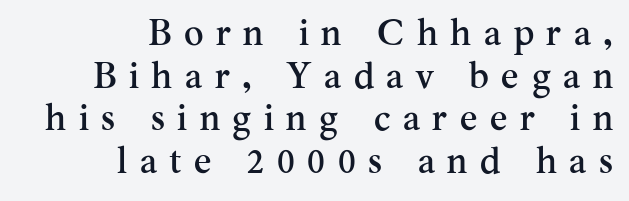
The image shows 37 px serif type, upright; set right-aligned, tight line spacing (1.15x), unusually wide letter spacing (+0.34 em), not underlined; medium stroke contrast and a small x-height.
